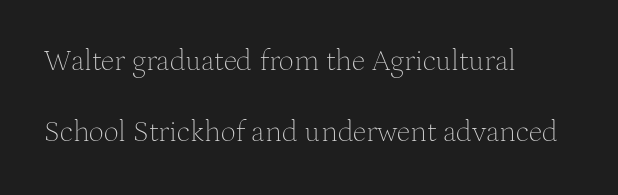
{"serif": "yes", "italic": "no", "bold": "no", "weight": "thin", "width": "normal", "stroke_contrast": "medium", "x_height": "medium", "monospaced": "no", "underline": "no", "align": "left", "line_spacing": "loose", "line_spacing_ratio": 2.37, "letter_spacing": "normal", "letter_spacing_em": 0.0, "glyph_px": 30}
